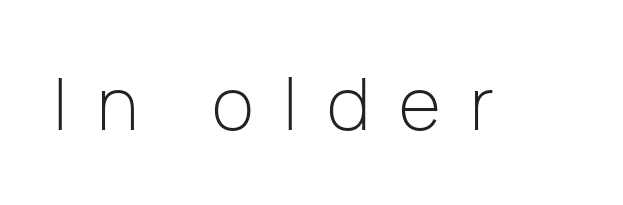
Loose tracking; the words dissolve into strings of separated letters. Rendered with straight, roman letterforms. Does the type have serifs? No, each stem ends abruptly. The glyphs are unaccompanied by any horizontal stroke below them. Weight: in the light-to-regular range.
